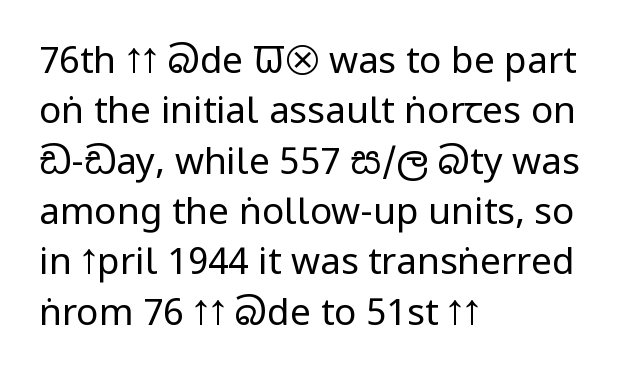
The face used here is a sans, in the tradition of grotesques and geometrics. The passage shown is typed in a proportional face where columns would drift. If you measured baseline to baseline, you'd find a middling distance. Descenders are the only things crossing below the line.
